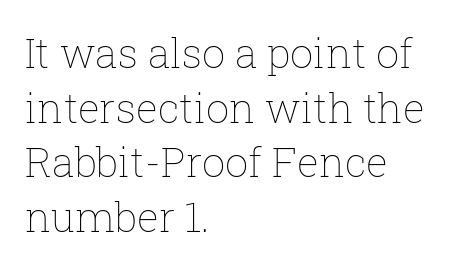
The designer left line spacing at the default. Left-aligned paragraph, ragged on the right. Beneath every word, the page is bare. Characters follow at the spacing the type designer built in. This reads as an unemphasized weight, regular at the heaviest. It's the straight-up-and-down kind of type.
